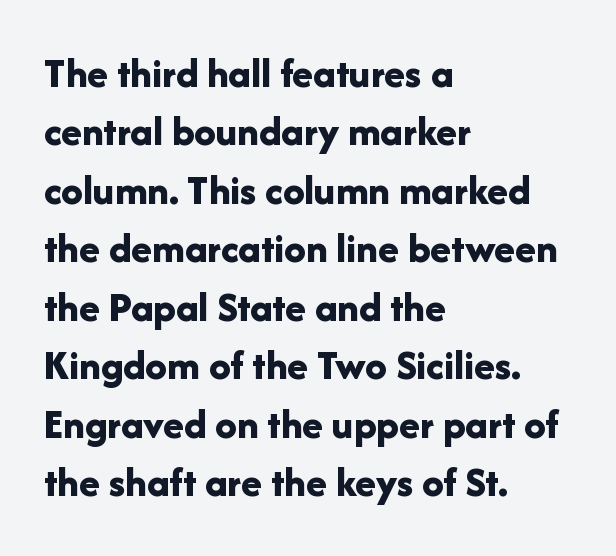
The image shows 43 px bold sans-serif type, upright; set left-aligned, normal line spacing (1.36x), normal letter spacing, not underlined; low stroke contrast and a medium x-height.
